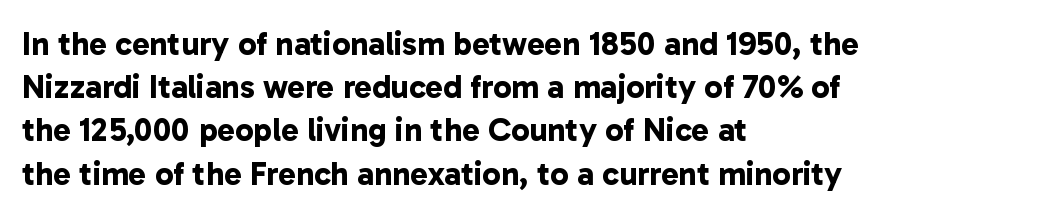
Grotesque or geometric, the face here clearly has no serifs. Nobody touched the tracking dial on this one. The space directly below the letters is spotless. The setting favours the left margin, as ordinary paragraphs usually do. Compared with typical paragraphs, the rows here are spaced about the same. Emphasis by weight is at full strength: bold.
